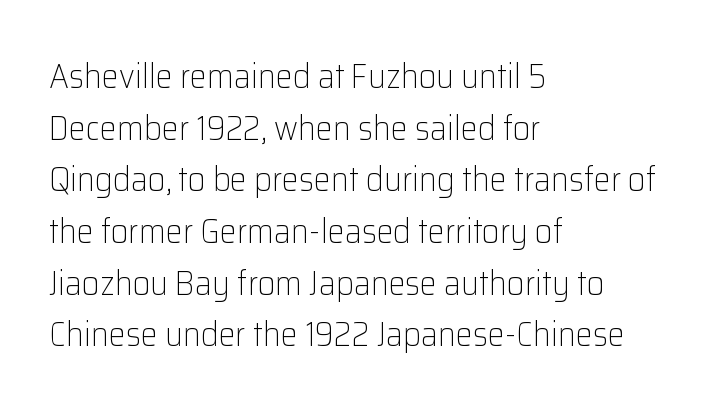
{"serif": "no", "italic": "no", "bold": "no", "weight": "light", "width": "normal", "stroke_contrast": "low", "x_height": "medium", "monospaced": "no", "underline": "no", "align": "left", "line_spacing": "normal", "line_spacing_ratio": 1.52, "letter_spacing": "normal", "letter_spacing_em": 0.0, "glyph_px": 34}
